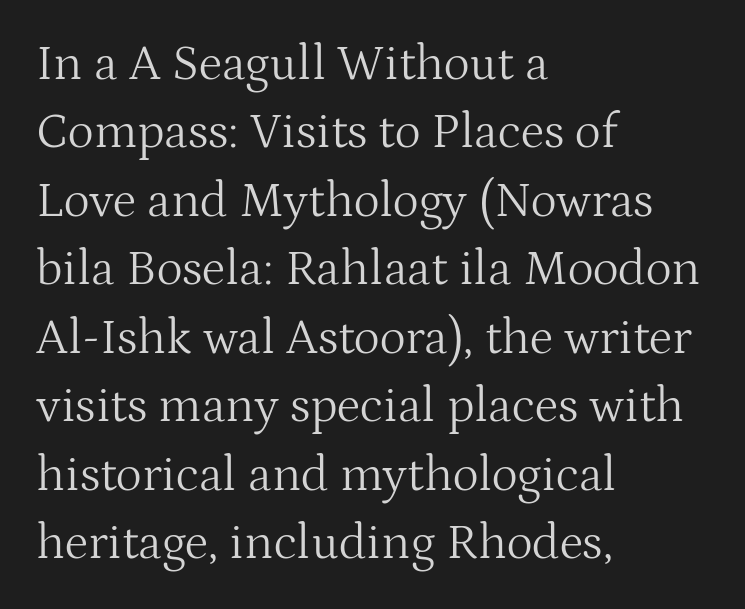
The image shows 50 px light serif type, upright; set left-aligned, normal line spacing (1.37x), normal letter spacing, not underlined; medium stroke contrast and a medium x-height.
